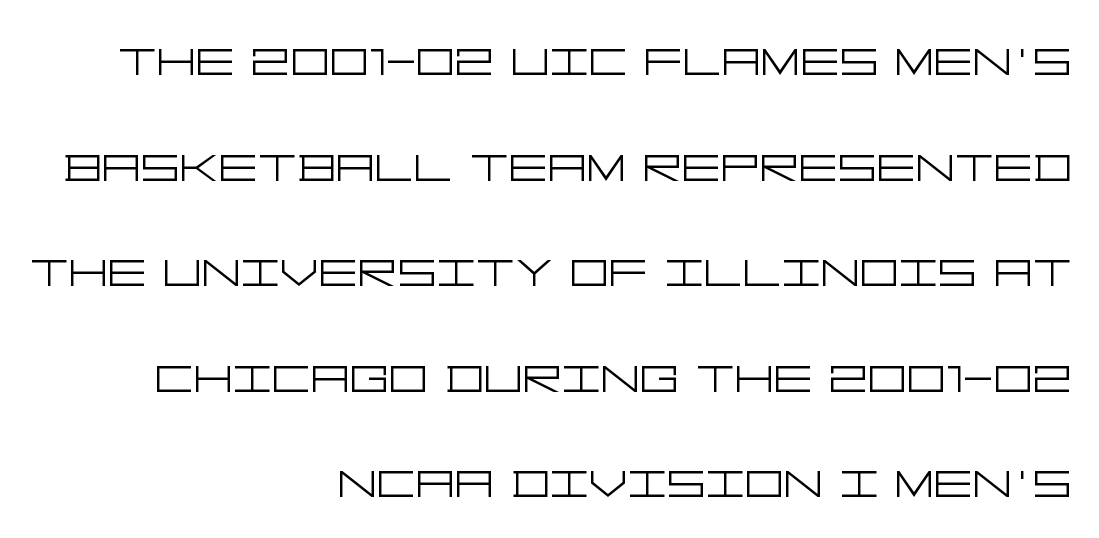
{"serif": "no", "italic": "no", "bold": "no", "weight": "light", "width": "wide", "stroke_contrast": "low", "x_height": "large", "underline": "no", "align": "right", "line_spacing_ratio": 1.73, "letter_spacing": "normal", "letter_spacing_em": 0.0, "glyph_px": 61}
